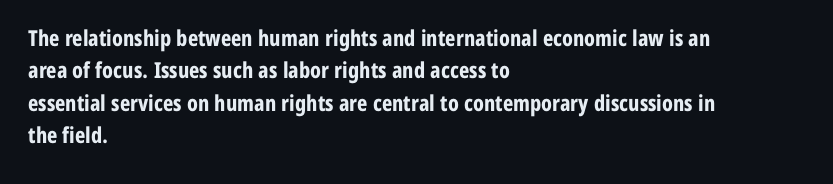
This block has exactly the height ordinary leading produces. A roman cut, with each character standing at attention. Typesetter's note: full bold, strokes at maximum text heaviness. The rendering anchors every line to the left-hand side.
